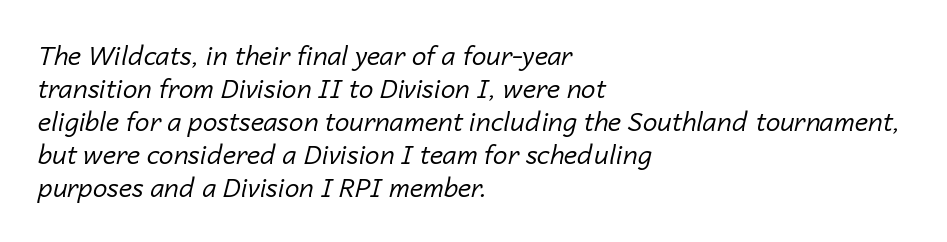
Q: Is the text bold? A: No.
Q: Is the text italic (slanted)? A: Yes, it leans right by about 14 degrees.
Q: Is the text underlined? A: No.
Q: How is the paragraph aligned? A: Left-aligned.
Q: Is the spacing between letters normal or unusually wide? A: Normal.
Q: Is the spacing between lines tight, normal or loose? A: Normal.
